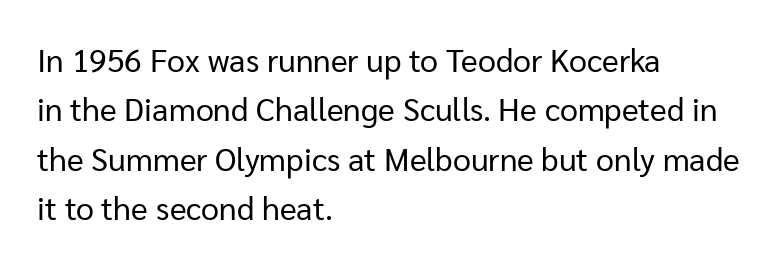
A quiet, ordinary-to-light weight characterises the typeface. These lines are rendered in a variable-pitch font. These lines keep a tight, regular rhythm from letter to letter. The characters display no serif detailing; their extremities are plain. Unlike italic type, these characters show no tilt at all.
